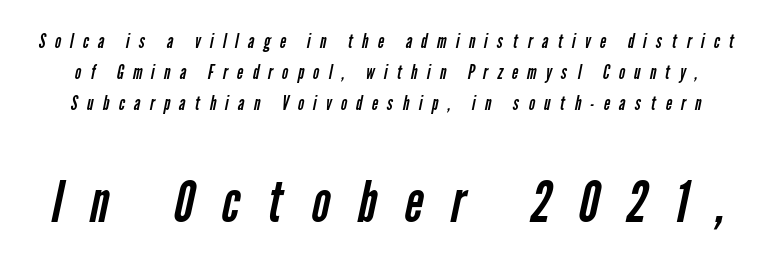
{"serif": "no", "bold": "no", "weight": "regular", "width": "condensed", "stroke_contrast": "low", "x_height": "medium", "monospaced": "no", "underline": "no", "line_spacing": "normal", "line_spacing_ratio": 1.62, "letter_spacing": "wide", "letter_spacing_em": 0.49, "larger_block": "second", "size_ratio": 3.0, "glyph_px": 57}
